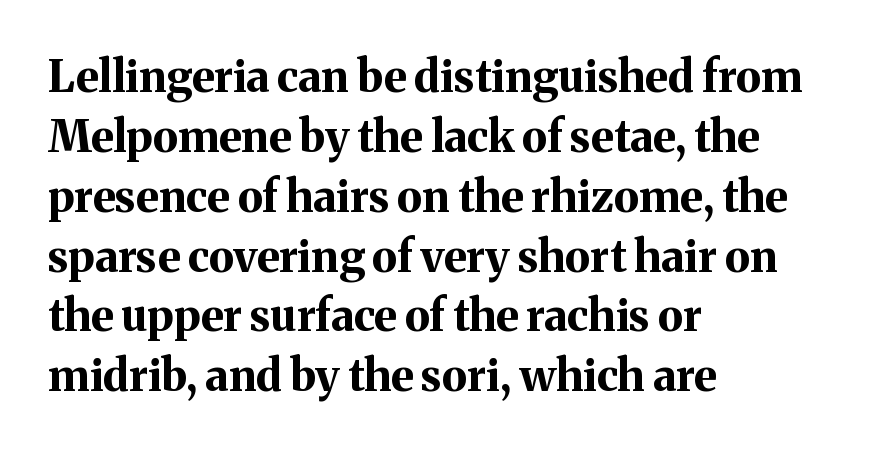
The image shows 44 px bold serif type, upright; set left-aligned, normal line spacing (1.36x), normal letter spacing, not underlined; medium stroke contrast and a medium x-height.
